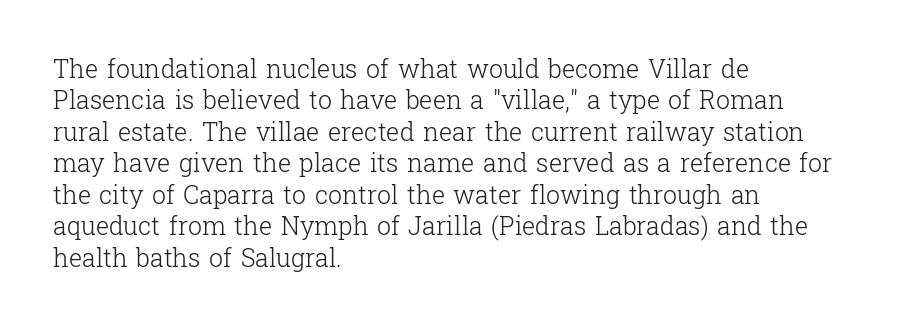
Q: Is the text bold? A: No.
Q: Is the text italic (slanted)? A: No, it is upright.
Q: Is the text underlined? A: No.
Q: How is the paragraph aligned? A: Left-aligned.
Q: Is the spacing between letters normal or unusually wide? A: Normal.
Q: Is the spacing between lines tight, normal or loose? A: Normal.
